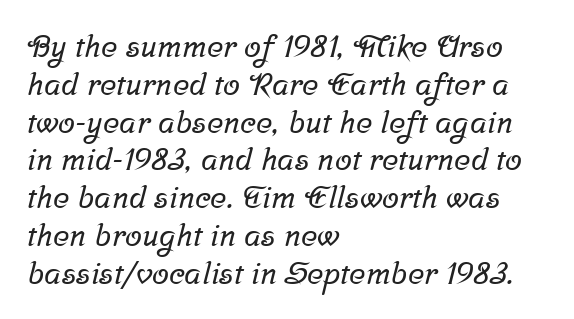
Standard letterfit; no display-style spreading of the glyphs. Lines of text with bare space underneath. You could not count columns in this text — the font is proportionally spaced. In CSS terms this would be text-align: left.
